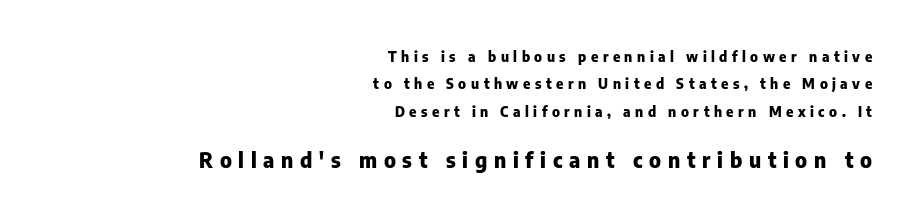
The image shows 21 px bold type, upright; set right-aligned, loose line spacing (1.95x), unusually wide letter spacing (+0.32 em), not underlined; the second (bottom) block is 1.5x larger.
